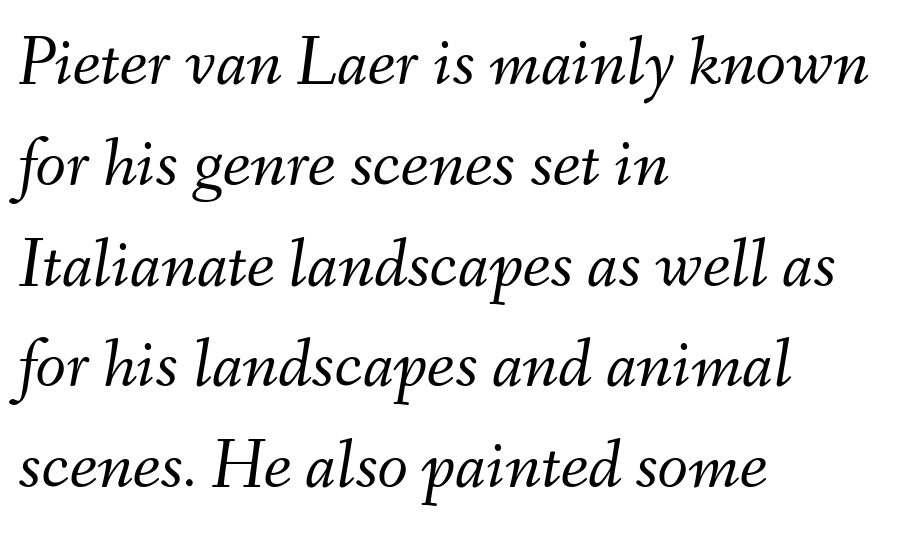
{"italic": "yes", "lean": "right", "slant_degrees": 9, "bold": "no", "weight": "light", "width": "normal", "stroke_contrast": "medium", "x_height": "small", "monospaced": "no", "underline": "no", "align": "left", "line_spacing": "normal", "line_spacing_ratio": 1.44, "letter_spacing": "normal", "letter_spacing_em": 0.0, "glyph_px": 70}
